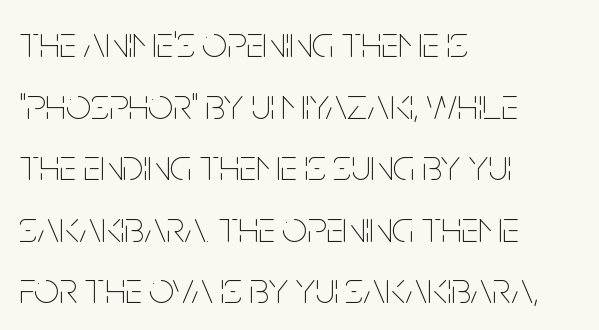
The image shows 44 px thin, condensed type, upright; set left-aligned, normal line spacing (1.4x), normal letter spacing, not underlined; low stroke contrast and a large x-height.
